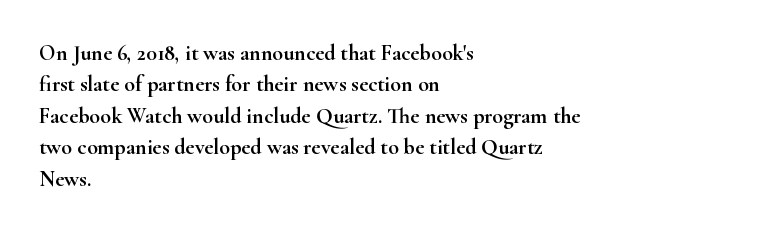
{"italic": "no", "underline": "no", "align": "left", "line_spacing": "normal", "line_spacing_ratio": 1.43, "letter_spacing": "normal", "letter_spacing_em": 0.0, "glyph_px": 22}
